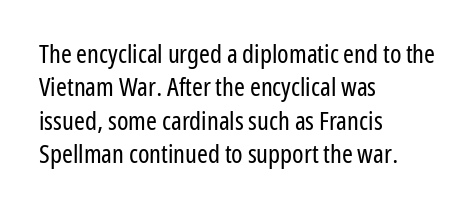
Q: Is the text bold? A: No.
Q: Is the text italic (slanted)? A: No, it is upright.
Q: Is the text underlined? A: No.
Q: How is the paragraph aligned? A: Left-aligned.
Q: Is the spacing between letters normal or unusually wide? A: Normal.
Q: Is the spacing between lines tight, normal or loose? A: Normal.
